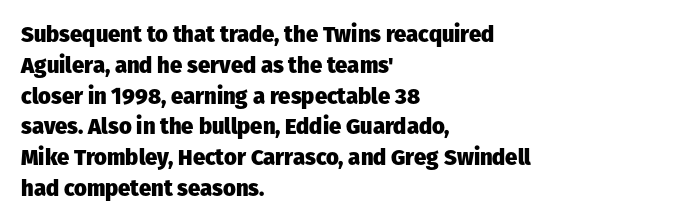
{"italic": "no", "bold": "yes", "underline": "no", "align": "left", "line_spacing": "normal", "line_spacing_ratio": 1.4, "letter_spacing": "normal", "letter_spacing_em": 0.0, "glyph_px": 22}
